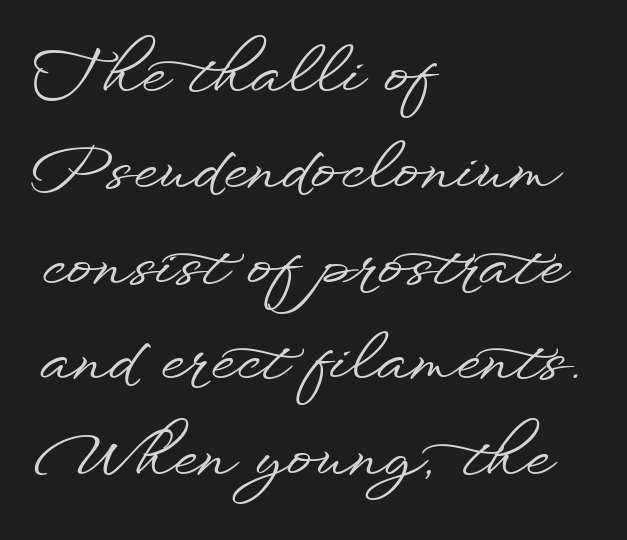
Q: Is the text italic (slanted)? A: Yes.
Q: Is the typeface a serif or a sans-serif typeface? A: Sans-serif.
Q: Is the text underlined? A: No.
Q: How is the paragraph aligned? A: Left-aligned.
Q: Is the spacing between letters normal or unusually wide? A: Normal.
Q: Is the spacing between lines tight, normal or loose? A: Normal.
Q: Width (condensed, normal, or wide)? A: Wide.
Q: Stroke contrast? A: Low.
Q: x-height? A: Small.
Q: Monospaced? A: No.
